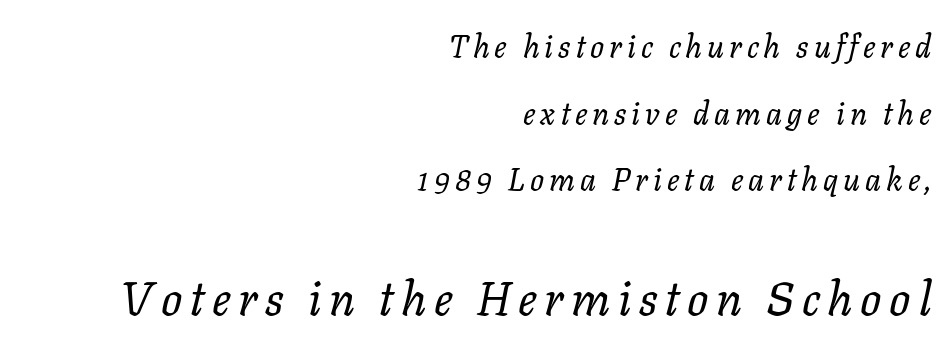
The image shows 47 px regular-weight type, italic (leaning right); set right-aligned, loose line spacing (2.15x), not underlined; the second (bottom) block is 1.52x larger; low stroke contrast and a medium x-height.
